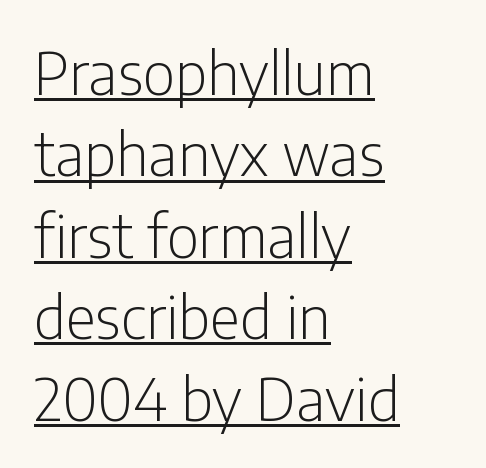
{"serif": "no", "italic": "no", "bold": "no", "weight": "light", "width": "condensed", "stroke_contrast": "low", "x_height": "medium", "monospaced": "no", "underline": "yes", "align": "left", "line_spacing": "normal", "line_spacing_ratio": 1.38, "letter_spacing": "normal", "letter_spacing_em": 0.0, "glyph_px": 59}
